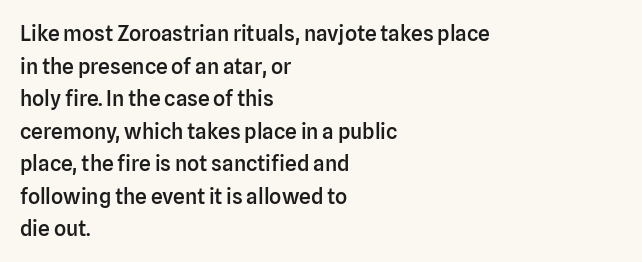
{"italic": "no", "bold": "semi", "underline": "no", "align": "left", "line_spacing": "normal", "line_spacing_ratio": 1.55, "letter_spacing": "normal", "letter_spacing_em": 0.0, "glyph_px": 21}
